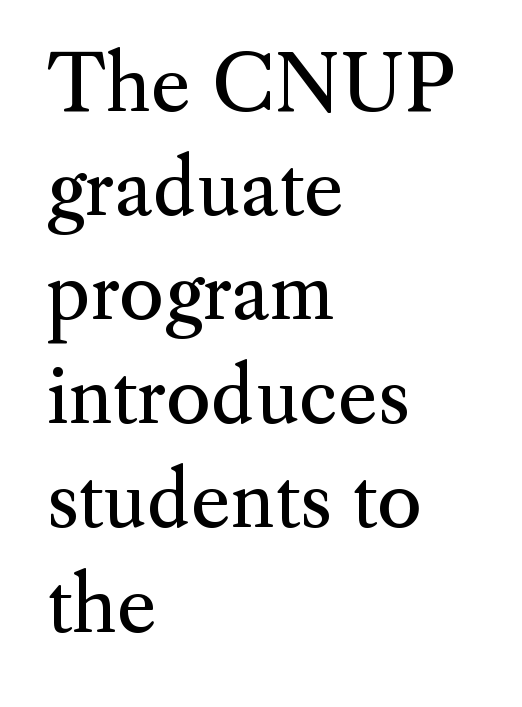
{"serif": "yes", "italic": "no", "bold": "no", "weight": "regular", "width": "normal", "stroke_contrast": "medium", "x_height": "small", "monospaced": "no", "underline": "no", "align": "left", "line_spacing": "normal", "line_spacing_ratio": 1.37, "letter_spacing": "normal", "letter_spacing_em": 0.0, "glyph_px": 76}
